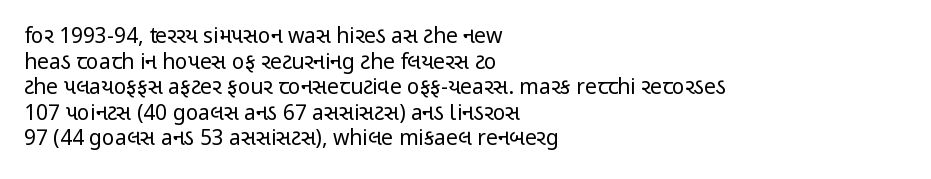
Q: Is the text bold? A: No.
Q: Is the text italic (slanted)? A: No, it is upright.
Q: Is the text underlined? A: No.
Q: How is the paragraph aligned? A: Left-aligned.
Q: Is the spacing between letters normal or unusually wide? A: Normal.
